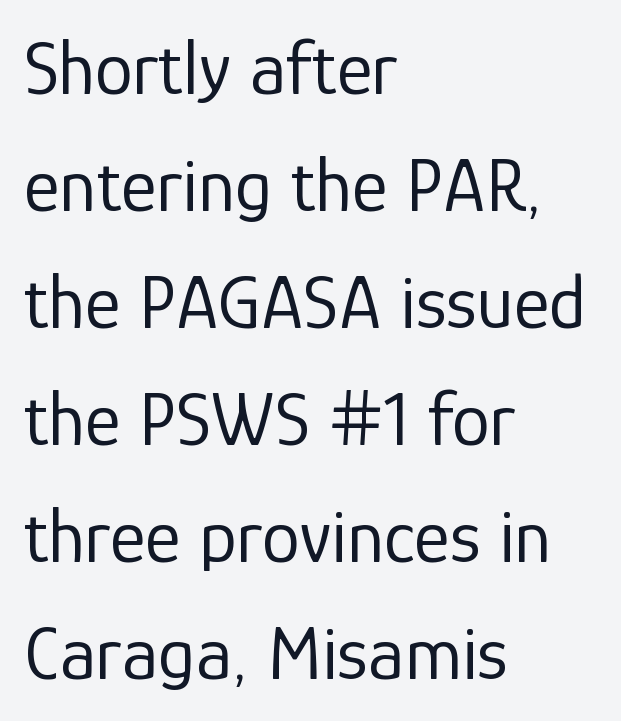
Stems and bowls with no extra thickness — not bold. This rendering leaves character spacing at its baseline value. This sample uses a sans-serif face. In terms of leading, this rendering sits right in the middle.
